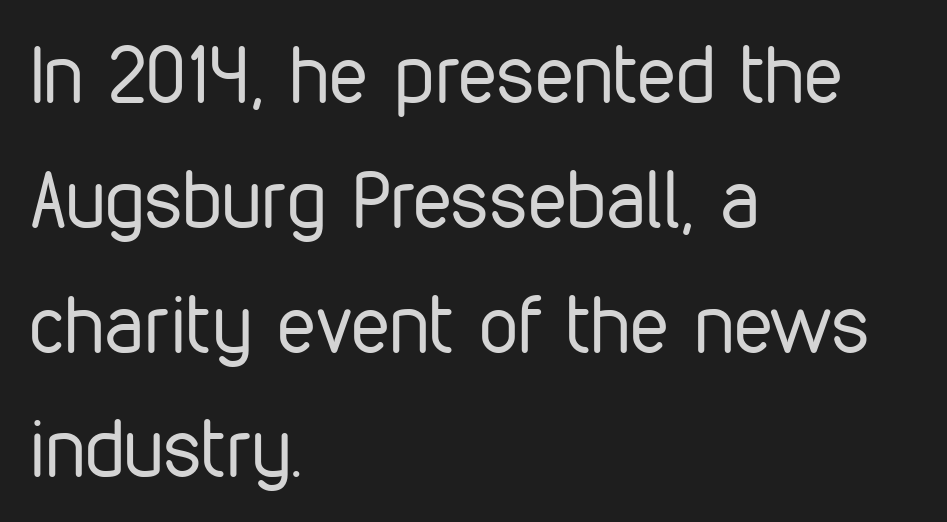
{"serif": "no", "italic": "no", "bold": "no", "weight": "regular", "width": "condensed", "stroke_contrast": "low", "x_height": "medium", "monospaced": "no", "underline": "no", "align": "left", "line_spacing": "normal", "line_spacing_ratio": 1.58, "letter_spacing": "normal", "letter_spacing_em": 0.0, "glyph_px": 79}
